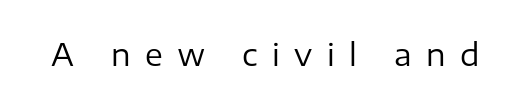
A light-to-regular cut is what we see here. This sample has the flowing, uneven cadence of proportional lettering. The tracking reads as deliberately expanded to a designer's eye. Descender tails drop into unmarked territory. The type sits square on the baseline with zero lean.
